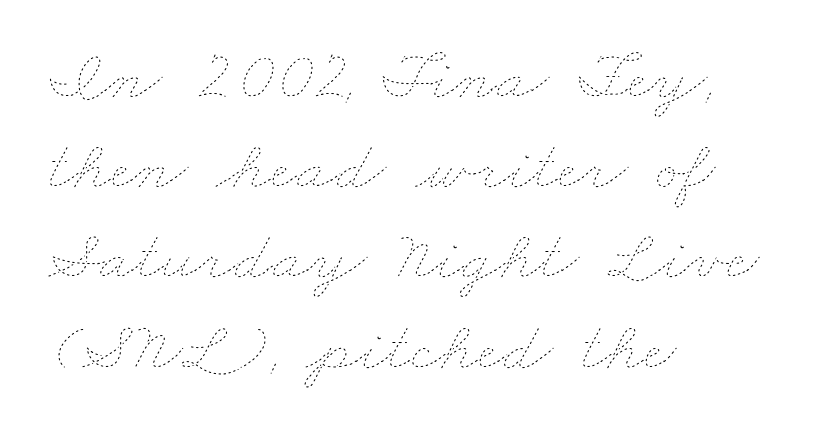
Q: Is the text bold? A: No.
Q: Is the text underlined? A: No.
Q: How is the paragraph aligned? A: Left-aligned.
Q: Is the spacing between letters normal or unusually wide? A: Normal.
Q: Is the spacing between lines tight, normal or loose? A: Normal.
Q: Width (condensed, normal, or wide)? A: Wide.
Q: Stroke contrast? A: Low.
Q: x-height? A: Small.
Q: Monospaced? A: No.
